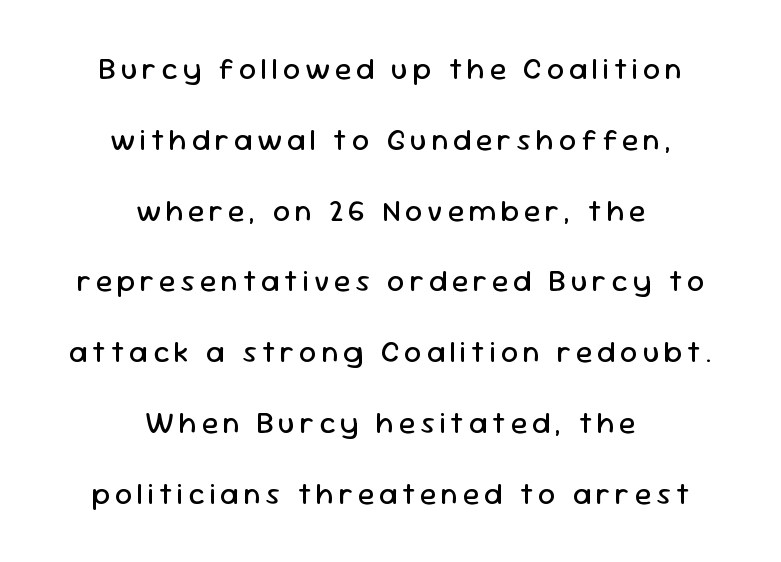
Q: Is the text bold? A: No.
Q: Is the text italic (slanted)? A: No, it is upright.
Q: Is the typeface a serif or a sans-serif typeface? A: Sans-serif.
Q: Is the text underlined? A: No.
Q: How is the paragraph aligned? A: Centered.
Q: Is the spacing between lines tight, normal or loose? A: Loose.
Q: Width (condensed, normal, or wide)? A: Normal.
Q: Stroke contrast? A: Low.
Q: x-height? A: Medium.
Q: Monospaced? A: No.
